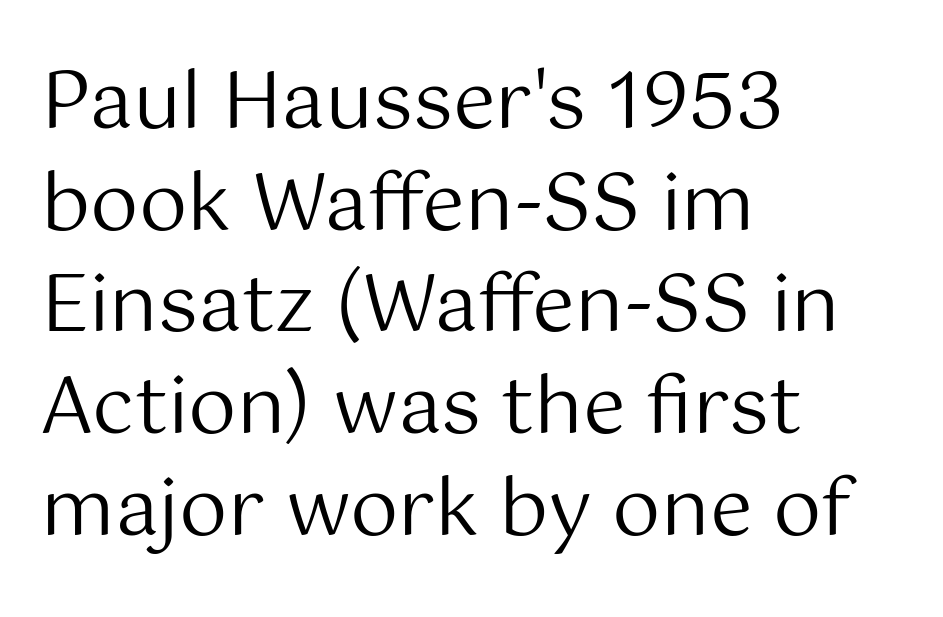
The image shows 77 px regular-weight sans-serif type, upright; set left-aligned, normal line spacing (1.32x), normal letter spacing, not underlined; medium stroke contrast and a medium x-height.
